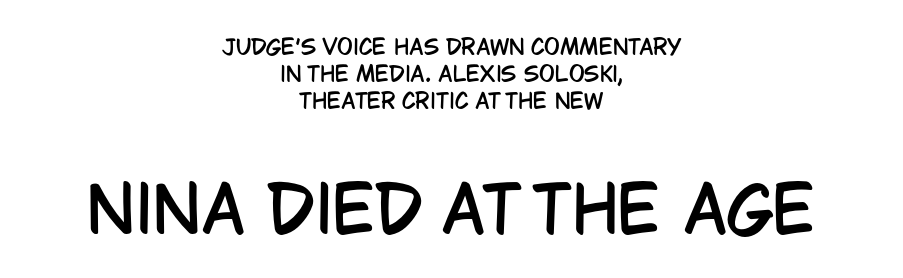
Posture: straight, roman, zero tilt. This sample keeps an unexceptional amount of space between lines. The rendering uses natural spacing where letterforms have individual widths. Font category for this specimen: sans-serif.
